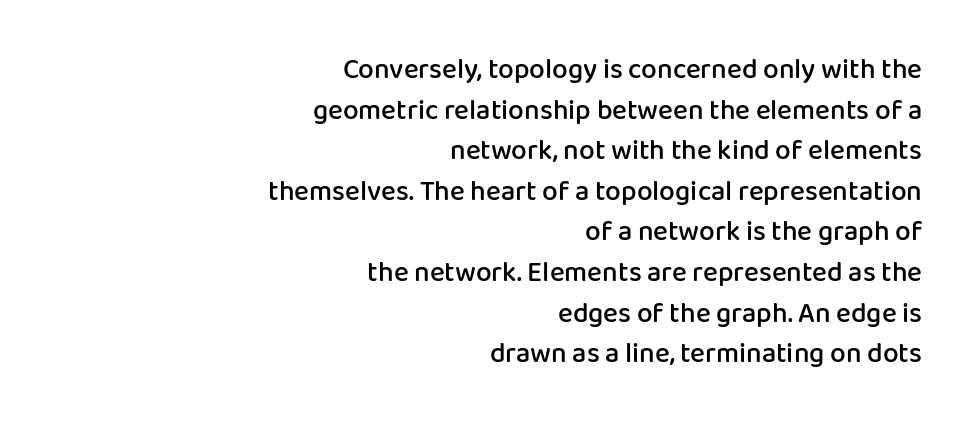
The rendering anchors every line to the right-hand side. Strokes here are thickened, but only to semibold level. No italicization has been applied; the sample stays upright. The space between consecutive lines is moderate.
